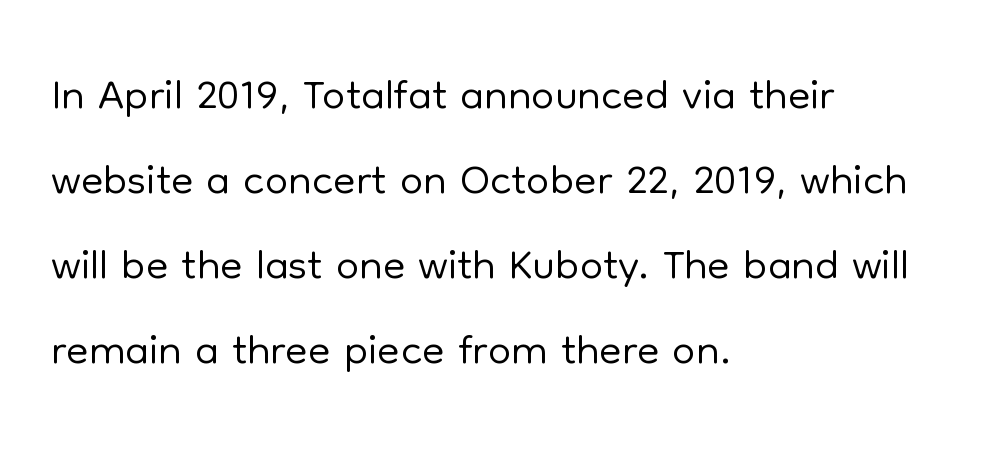
The image shows 66 px light sans-serif type, upright; set left-aligned, normal line spacing (1.29x), normal letter spacing, not underlined; low stroke contrast and a medium x-height.
